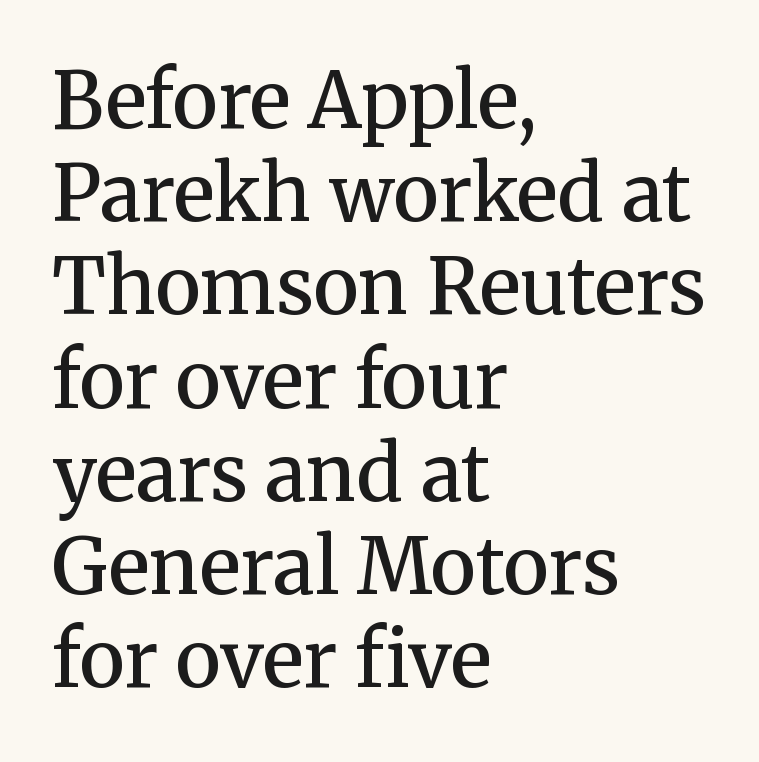
The image shows 77 px semibold serif type, upright; set left-aligned, line spacing 1.21x, normal letter spacing, not underlined; medium stroke contrast and a medium x-height.
